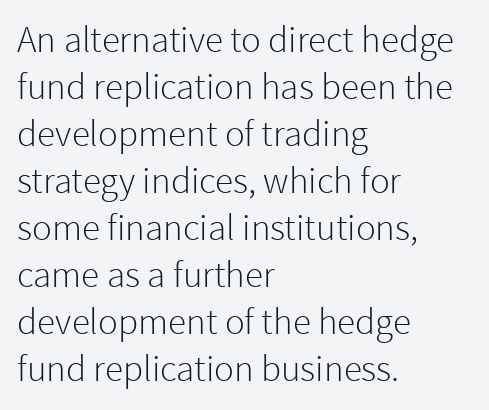
The image shows 37 px light sans-serif type, upright; set left-aligned, normal line spacing (1.27x), normal letter spacing, not underlined; low stroke contrast and a medium x-height.
